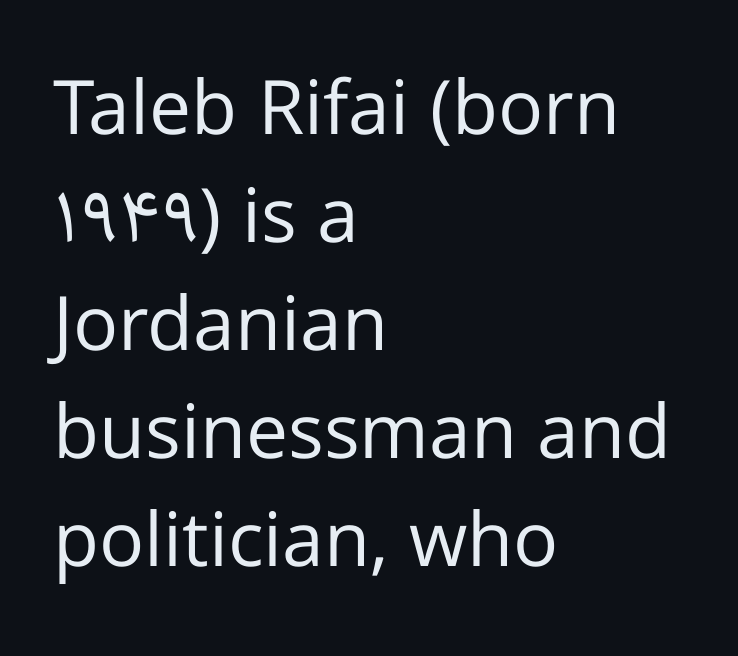
Descenders are the only things crossing below the line. Does the leading feel generous? No, just average. This sample uses a sans-serif face. This sample uses plain, unmodified letter spacing. Notice how the passage keeps a crisp vertical edge on the left only.
